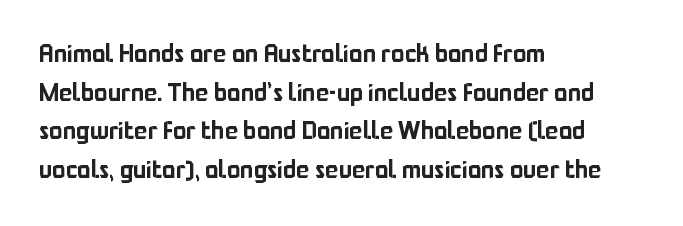
The image shows 25 px text type, upright; set left-aligned, normal line spacing (1.55x), normal letter spacing, not underlined.
